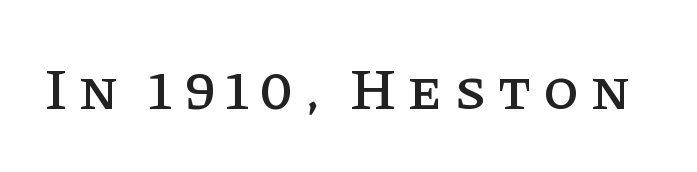
{"serif": "yes", "italic": "no", "width": "normal", "stroke_contrast": "low", "x_height": "large", "monospaced": "no", "underline": "no", "letter_spacing": "wide", "letter_spacing_em": 0.2, "glyph_px": 57}
